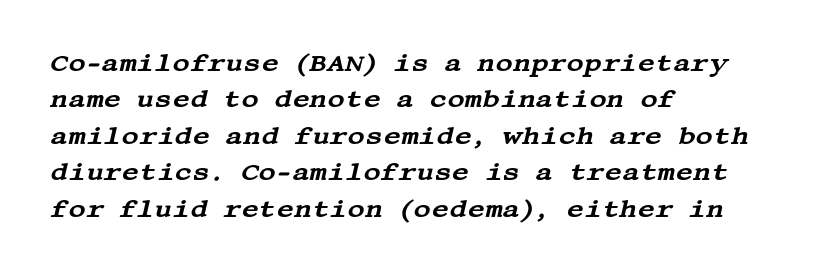
{"italic": "yes", "lean": "right", "slant_degrees": 13, "underline": "no", "align": "left", "line_spacing": "normal", "line_spacing_ratio": 1.52, "letter_spacing": "normal", "letter_spacing_em": 0.0, "glyph_px": 24}
